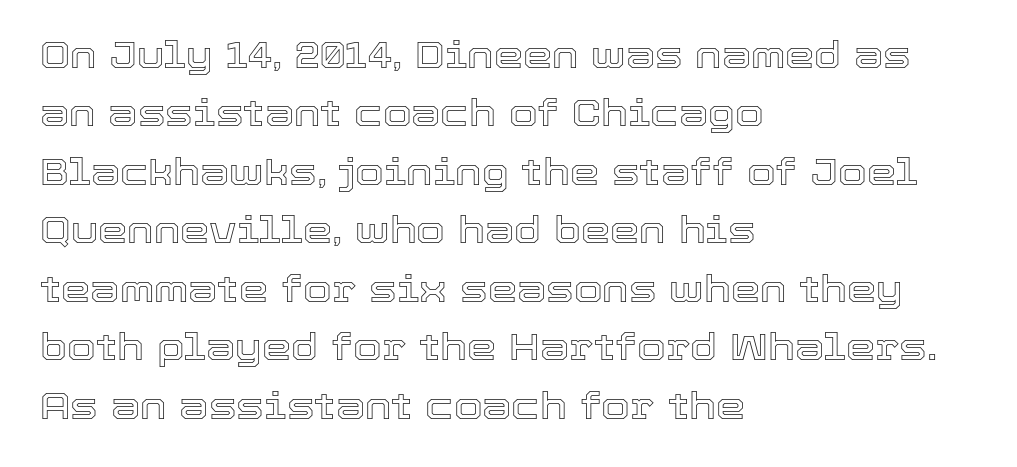
{"italic": "no", "width": "normal", "x_height": "medium", "monospaced": "no", "underline": "no", "align": "left", "line_spacing": "normal", "line_spacing_ratio": 1.58, "letter_spacing": "normal", "letter_spacing_em": 0.0, "glyph_px": 37}
